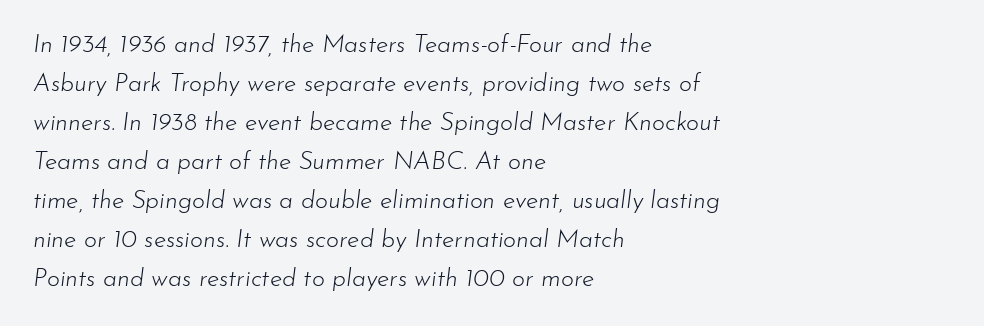
Does the leading feel generous? No, just average. These lines keep a tight, regular rhythm from letter to letter. Posture: slanted. A quiet, ordinary-to-light weight characterises the typeface. This sample is left-justified, so line endings fall wherever the words run out.
